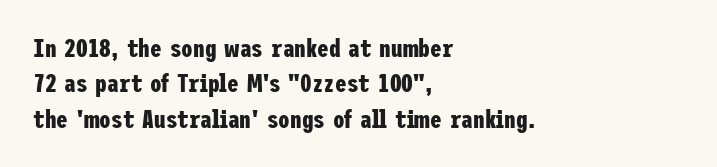
Q: Is the text bold? A: Yes.
Q: Is the text italic (slanted)? A: No, it is upright.
Q: Is the text underlined? A: No.
Q: How is the paragraph aligned? A: Left-aligned.
Q: Is the spacing between letters normal or unusually wide? A: Normal.
Q: Is the spacing between lines tight, normal or loose? A: Normal.
